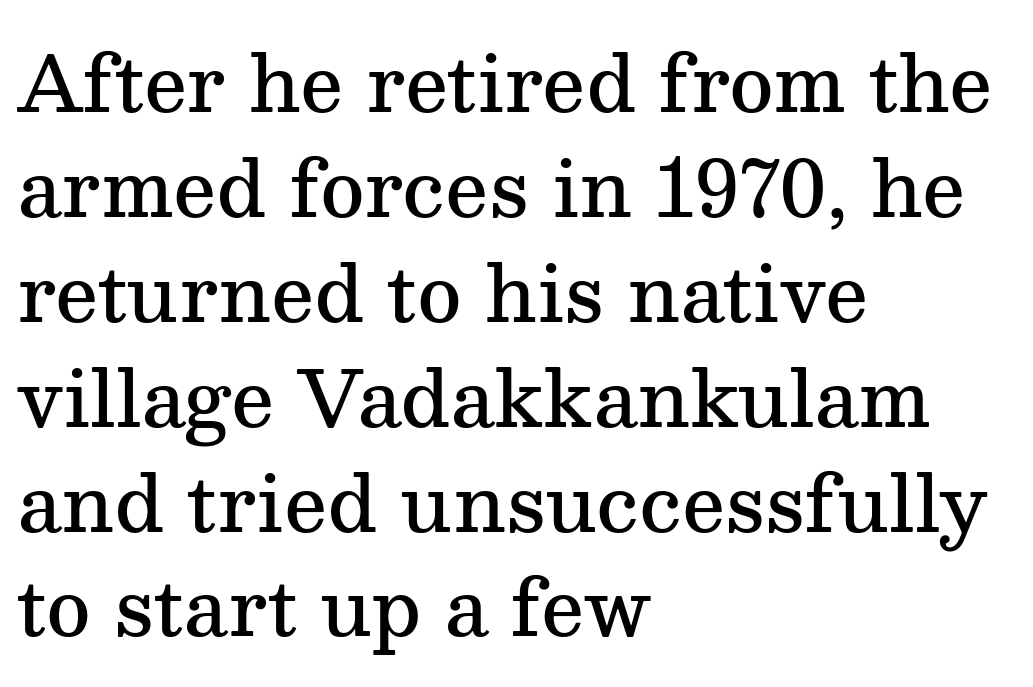
The image shows 76 px semibold serif type, upright; set left-aligned, normal line spacing (1.38x), normal letter spacing, not underlined; medium stroke contrast and a medium x-height.
